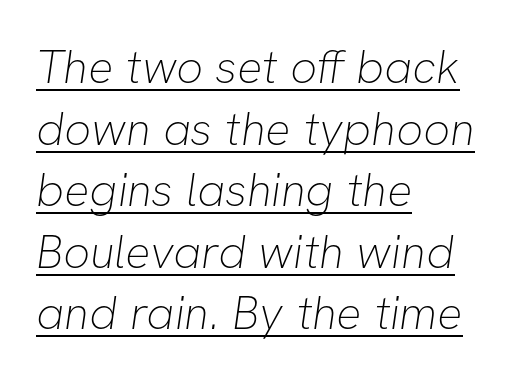
The image shows 47 px thin sans-serif type; set left-aligned, normal line spacing (1.31x), normal letter spacing, underlined; low stroke contrast and a medium x-height.
